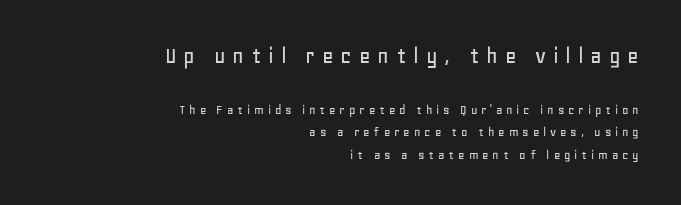
Q: Is the text italic (slanted)? A: No, it is upright.
Q: Is the text underlined? A: No.
Q: How is the paragraph aligned? A: Right-aligned.
Q: Is the spacing between letters normal or unusually wide? A: Unusually wide.
Q: Is the spacing between lines tight, normal or loose? A: Normal.
Q: Which block of text is set in a larger size, the first (top) or the second (bottom)? A: The first (top) one.
